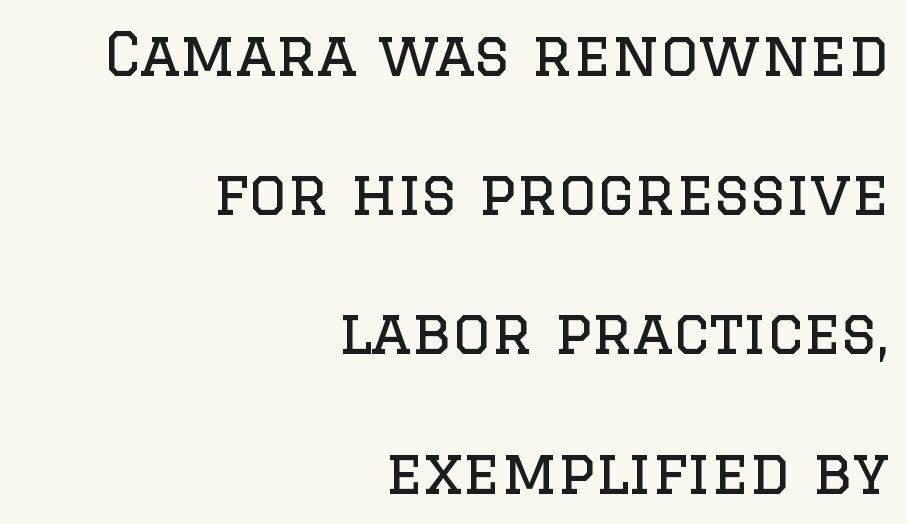
Q: Is the text bold? A: No.
Q: Is the text italic (slanted)? A: No, it is upright.
Q: Is the typeface a serif or a sans-serif typeface? A: Serif.
Q: Is the text underlined? A: No.
Q: How is the paragraph aligned? A: Right-aligned.
Q: Is the spacing between letters normal or unusually wide? A: Normal.
Q: Is the spacing between lines tight, normal or loose? A: Loose.
Q: Width (condensed, normal, or wide)? A: Normal.
Q: Stroke contrast? A: Low.
Q: x-height? A: Large.
Q: Monospaced? A: No.
